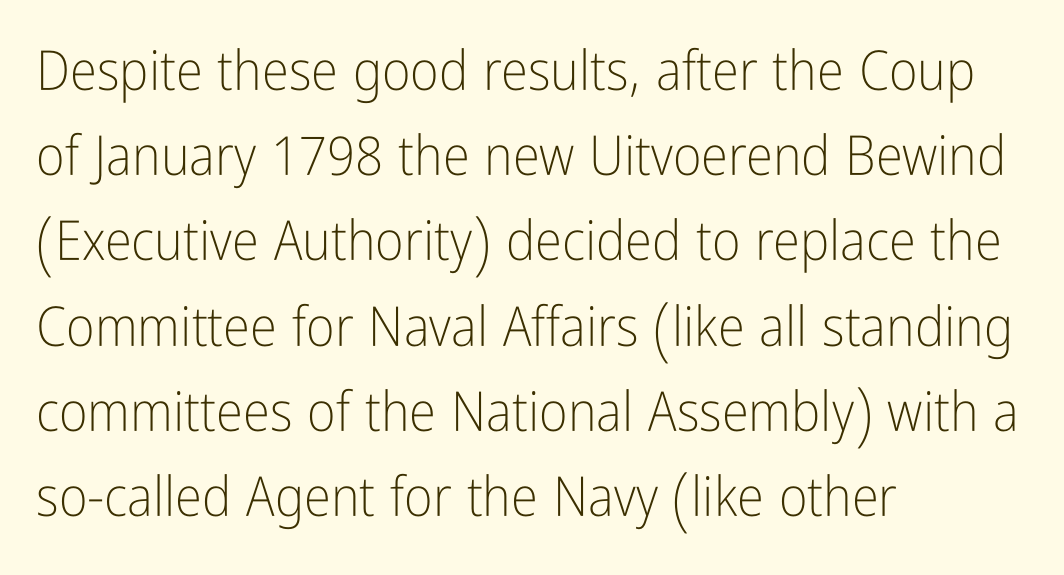
Q: Is the text bold? A: No.
Q: Is the text italic (slanted)? A: No, it is upright.
Q: Is the typeface a serif or a sans-serif typeface? A: Sans-serif.
Q: Is the text underlined? A: No.
Q: How is the paragraph aligned? A: Left-aligned.
Q: Is the spacing between letters normal or unusually wide? A: Normal.
Q: Is the spacing between lines tight, normal or loose? A: Normal.
Q: Width (condensed, normal, or wide)? A: Condensed.
Q: Stroke contrast? A: Low.
Q: x-height? A: Medium.
Q: Monospaced? A: No.
